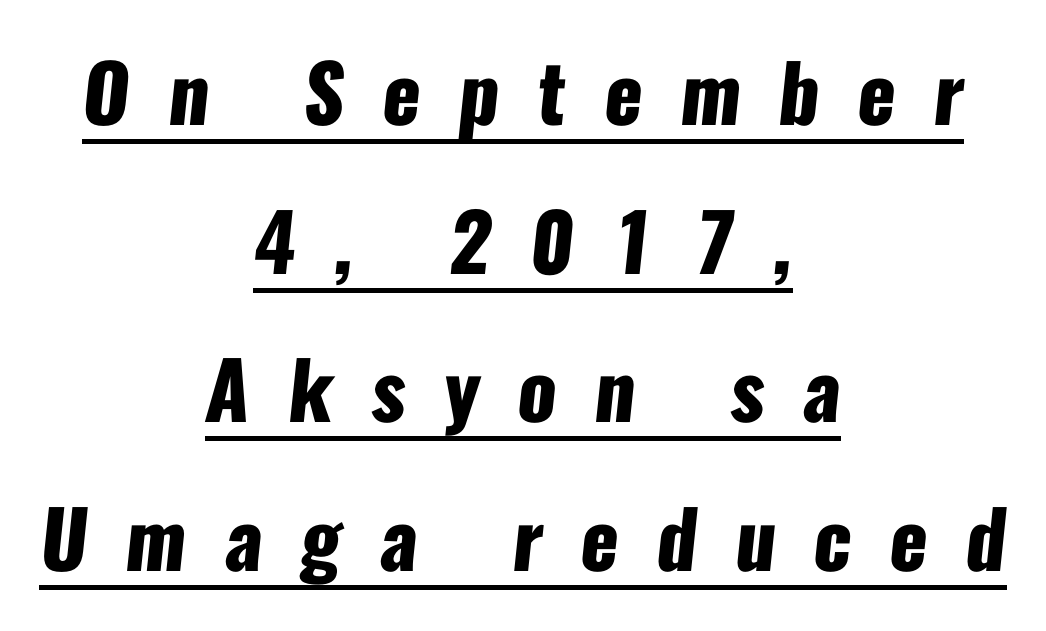
The image shows 79 px heavy, condensed sans-serif type; set centered, line spacing 1.88x, unusually wide letter spacing (+0.48 em), underlined; low stroke contrast and a medium x-height.
